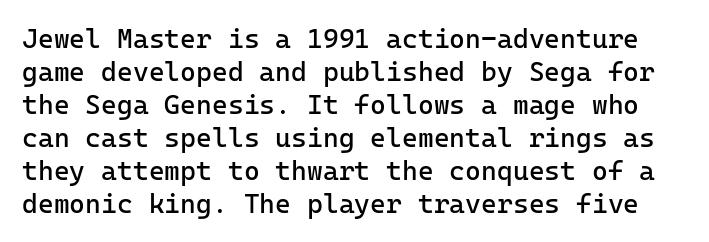
The letters stand upright; this is a roman face. Stroke thickness stays within the range of a standard reading face or lighter. Letter spacing: default. Letters rest on an invisible, unmarked baseline.
